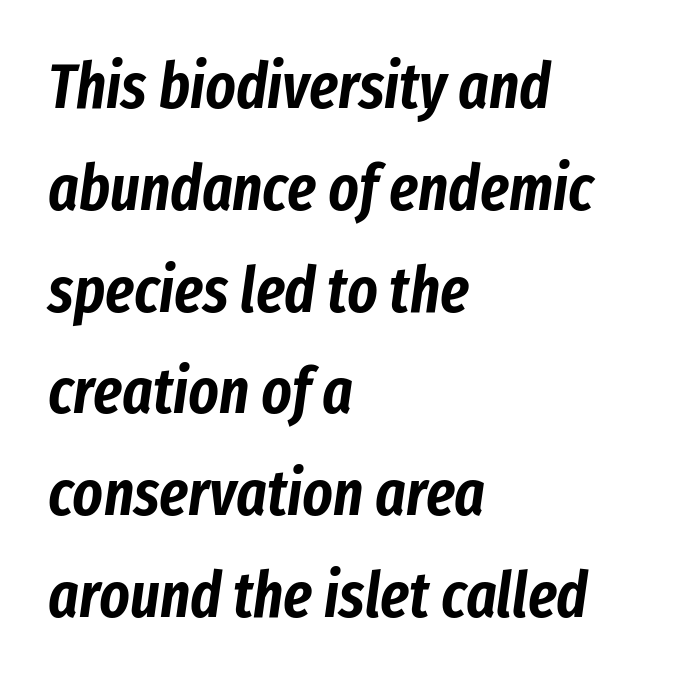
Q: Is the text italic (slanted)? A: Yes, it leans right by about 8 degrees.
Q: Is the text underlined? A: No.
Q: How is the paragraph aligned? A: Left-aligned.
Q: Is the spacing between letters normal or unusually wide? A: Normal.
Q: Is the spacing between lines tight, normal or loose? A: Normal.
Q: Width (condensed, normal, or wide)? A: Condensed.
Q: Stroke contrast? A: Low.
Q: x-height? A: Medium.
Q: Monospaced? A: No.
